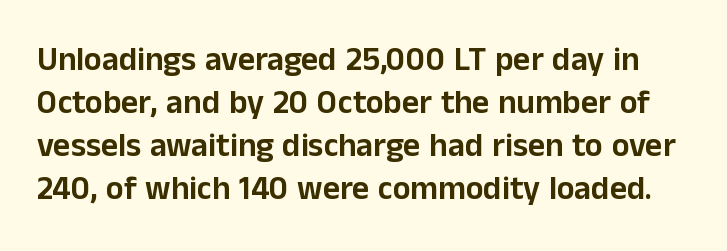
The passage shown is typed in a proportional face where columns would drift. Posture: straight, roman, zero tilt. Each word holds together tightly as a unit, with standard inter-letter gaps. The space directly below the letters is spotless.
